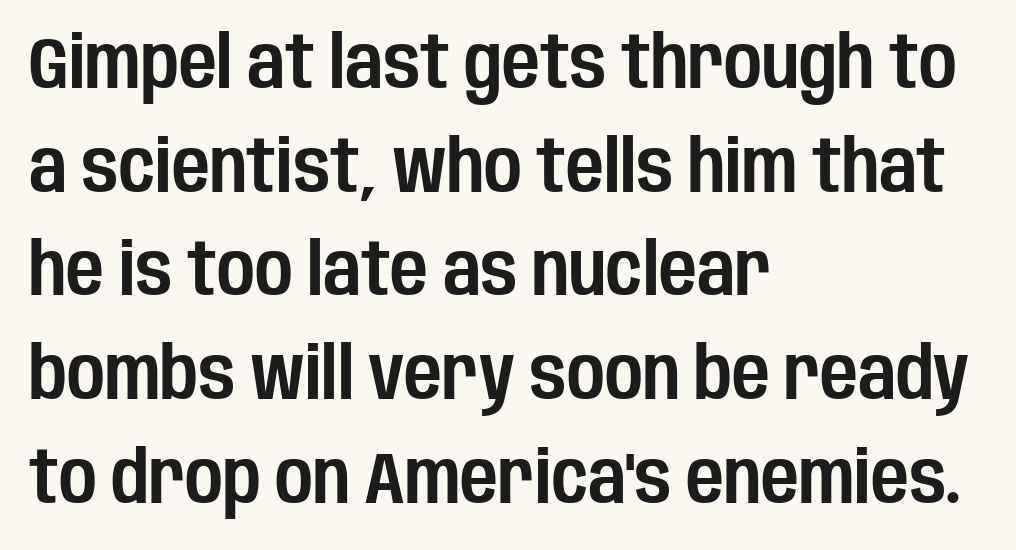
Is this a sans? Yes — the strokes have no serifs. Looks like regular typesetting: each glyph gets only the width it needs. These lines are set flush left with a ragged right edge. A clean baseline with only descenders dipping below it. Interline gaps are of average width in this sample. Is the letter spacing exaggerated? No — it looks like the ordinary default.
